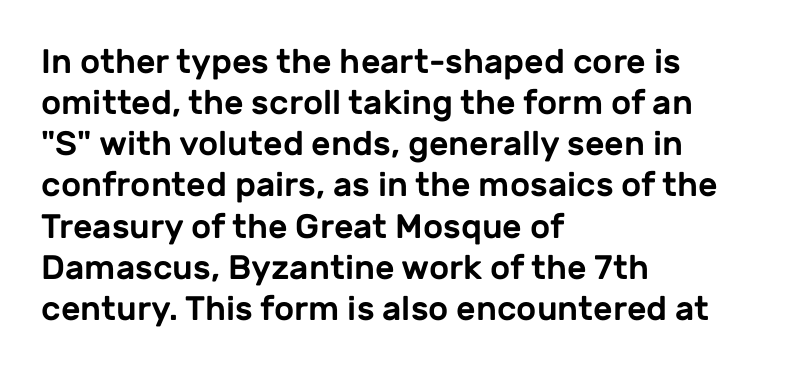
The image shows 34 px sans-serif type, upright; set left-aligned, line spacing 1.21x, normal letter spacing, not underlined; low stroke contrast and a medium x-height.
